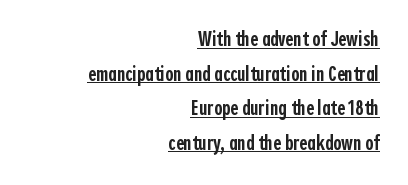
{"italic": "no", "bold": "semi", "underline": "yes", "align": "right", "line_spacing": "normal", "line_spacing_ratio": 1.57, "letter_spacing": "normal", "letter_spacing_em": 0.0, "glyph_px": 22}
